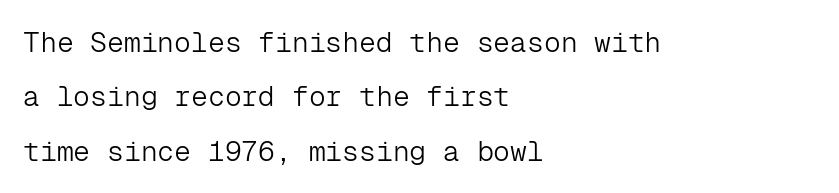
Q: Is the text bold? A: No.
Q: Is the text italic (slanted)? A: No, it is upright.
Q: Is the typeface a serif or a sans-serif typeface? A: Sans-serif.
Q: Is the text underlined? A: No.
Q: How is the paragraph aligned? A: Left-aligned.
Q: Is the spacing between letters normal or unusually wide? A: Normal.
Q: Is the spacing between lines tight, normal or loose? A: Loose.
Q: Width (condensed, normal, or wide)? A: Normal.
Q: Stroke contrast? A: Low.
Q: x-height? A: Medium.
Q: Monospaced? A: Yes.
